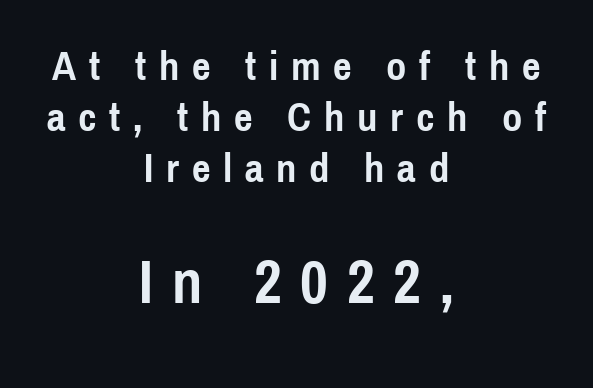
Type size steps up from the first block to the second. These lines are rendered in a variable-pitch font. Designer's note — italics off, roman on. If you measured baseline to baseline, you'd find a middling distance. The letters carry no serifs — their stems end cleanly without finishing strokes.
